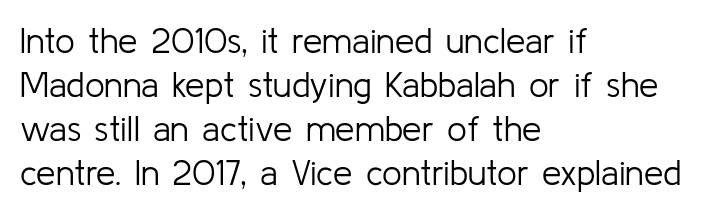
Unmarked baselines from the first word to the last. Is the type heavy? It reads as light-to-regular instead. This sample has the flowing, uneven cadence of proportional lettering. Students, observe: this is what conventionally led text looks like. Each line starts at the same left margin while the right side varies. I'd call this a sans setting — the letters go barefoot.
